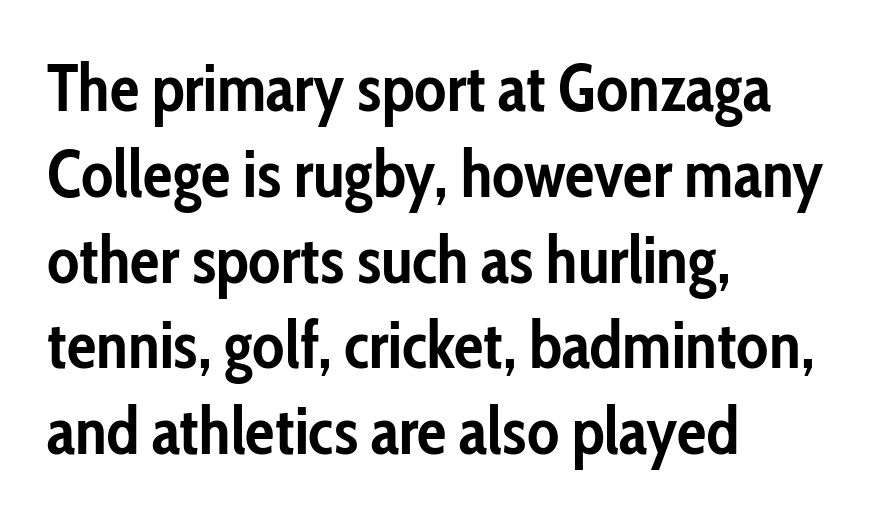
{"serif": "no", "italic": "no", "bold": "yes", "weight": "semibold", "width": "condensed", "stroke_contrast": "low", "x_height": "medium", "monospaced": "no", "underline": "no", "align": "left", "line_spacing": "normal", "line_spacing_ratio": 1.3, "letter_spacing": "normal", "letter_spacing_em": 0.0, "glyph_px": 66}
